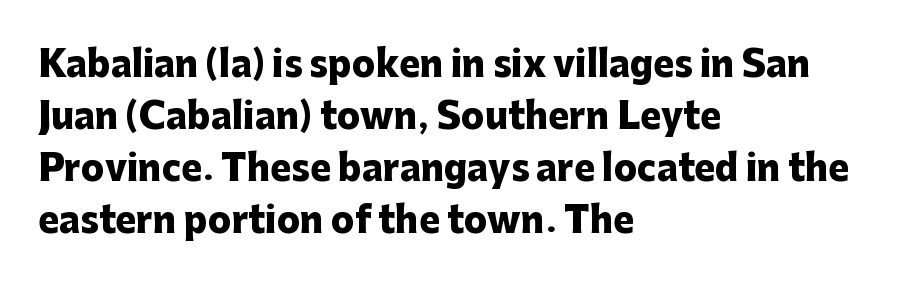
Q: Is the text bold? A: Yes.
Q: Is the text italic (slanted)? A: No, it is upright.
Q: Is the typeface a serif or a sans-serif typeface? A: Sans-serif.
Q: Is the text underlined? A: No.
Q: How is the paragraph aligned? A: Left-aligned.
Q: Is the spacing between letters normal or unusually wide? A: Normal.
Q: Is the spacing between lines tight, normal or loose? A: Normal.
Q: Width (condensed, normal, or wide)? A: Normal.
Q: Stroke contrast? A: Low.
Q: x-height? A: Medium.
Q: Monospaced? A: No.
